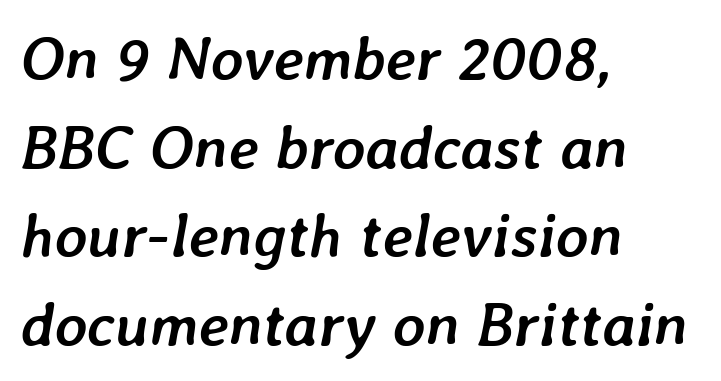
The image shows 62 px semibold type, italic (leaning right); set left-aligned, normal line spacing (1.43x), normal letter spacing, not underlined; low stroke contrast and a medium x-height.
